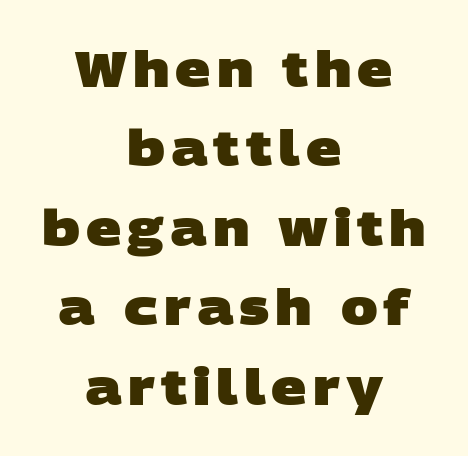
Q: Is the text bold? A: Yes.
Q: Is the typeface a serif or a sans-serif typeface? A: Sans-serif.
Q: Is the text underlined? A: No.
Q: How is the paragraph aligned? A: Centered.
Q: Is the spacing between lines tight, normal or loose? A: Normal.
Q: Width (condensed, normal, or wide)? A: Wide.
Q: Stroke contrast? A: Low.
Q: x-height? A: Large.
Q: Monospaced? A: No.
